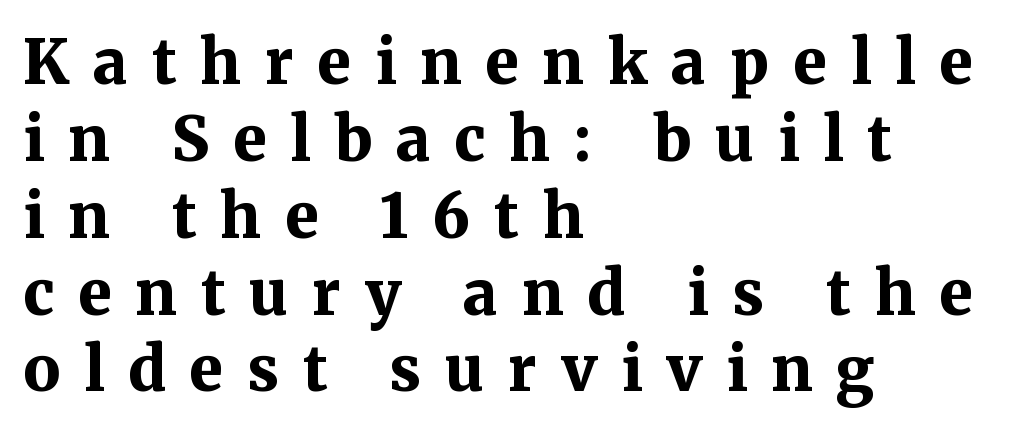
The image shows 61 px bold serif type, upright; set left-aligned, normal line spacing (1.26x), unusually wide letter spacing (+0.39 em), not underlined; medium stroke contrast and a medium x-height.
